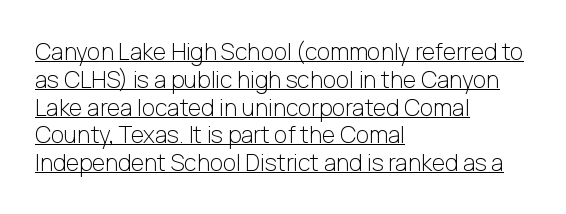
Q: Is the text bold? A: No.
Q: Is the text italic (slanted)? A: No, it is upright.
Q: Is the text underlined? A: Yes.
Q: How is the paragraph aligned? A: Left-aligned.
Q: Is the spacing between letters normal or unusually wide? A: Normal.
